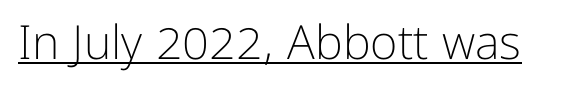
{"serif": "no", "italic": "no", "bold": "no", "weight": "light", "width": "normal", "stroke_contrast": "low", "x_height": "medium", "monospaced": "no", "underline": "yes", "letter_spacing": "normal", "letter_spacing_em": 0.0, "glyph_px": 47}
